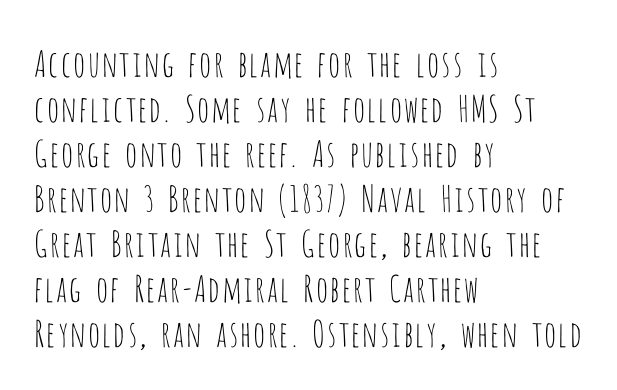
{"serif": "no", "italic": "no", "bold": "no", "weight": "thin", "width": "condensed", "stroke_contrast": "low", "x_height": "large", "monospaced": "no", "underline": "no", "align": "left", "line_spacing": "normal", "line_spacing_ratio": 1.25, "letter_spacing": "normal", "letter_spacing_em": 0.0, "glyph_px": 36}
